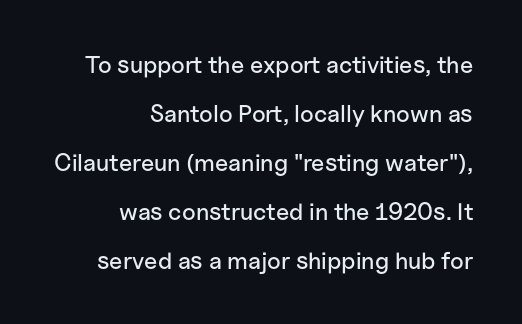
A great deal of white space separates one row of letters from the next. The glyphs are unaccompanied by any horizontal stroke below them. This rendering uses right alignment, leaving the left contour irregular. Characters follow at the spacing the type designer built in. Every stem runs plumb, perpendicular to the baseline.
